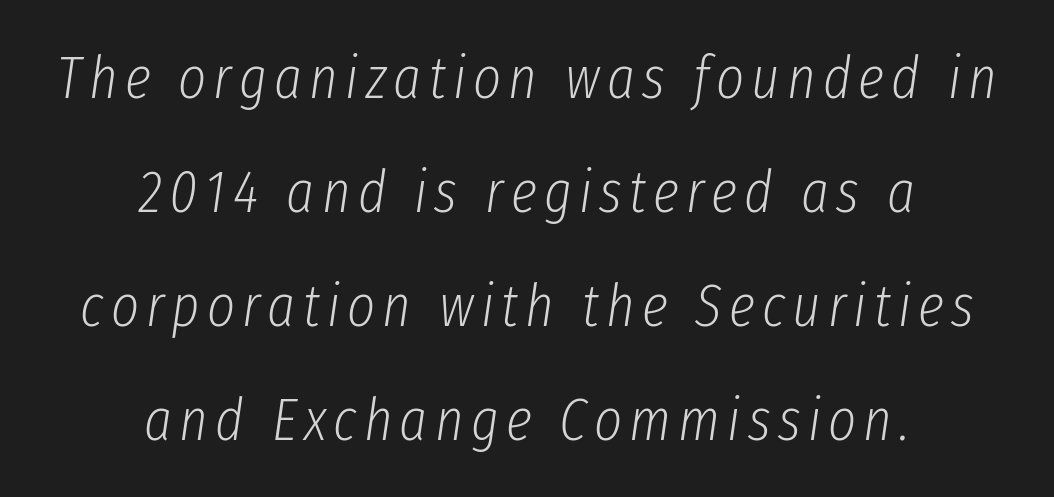
The image shows 60 px light, condensed type, italic (leaning right); set centered, loose line spacing (1.9x), not underlined; low stroke contrast and a medium x-height.
